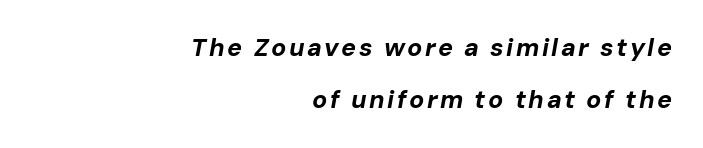
Heavy, bold letterforms. The designer dialed line spacing up above the default. If you drew a ruler down the right edge, every line would touch it. Designer's note — italics engaged. Only glyphs here, with clear space below each row.
